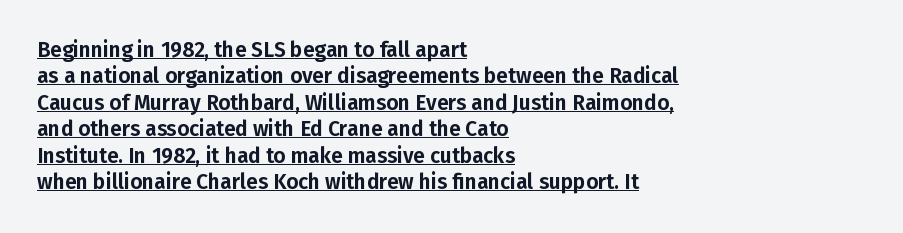
The image shows 21 px text type, upright; set left-aligned, normal line spacing (1.26x), normal letter spacing, underlined.
